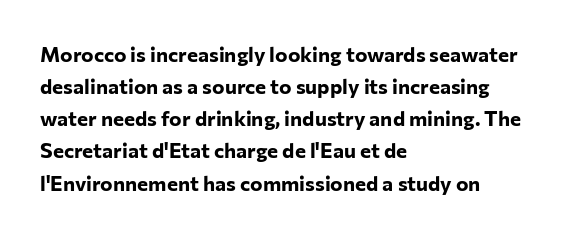
Tracking value appears to be zero — textbook default spacing. Is the type bold? Yes — the strokes are clearly thick and heavy. The block of text has a typical density, with ordinary space between rows. The rag falls on the right side of this text block. Words float on clear page, feet unadorned.
